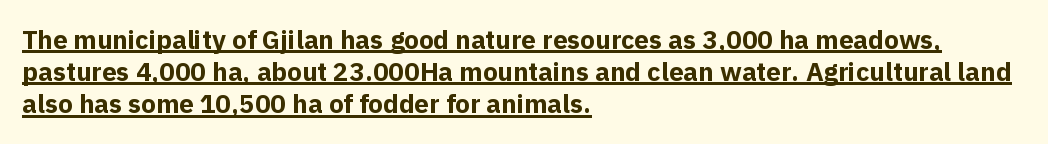
The image shows 26 px bold type, upright; set left-aligned, line spacing 1.24x, normal letter spacing, underlined.
